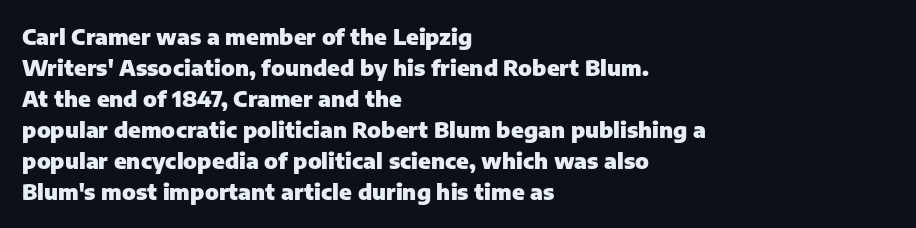
The image shows 22 px bold type, upright; set left-aligned, normal line spacing (1.41x), normal letter spacing, not underlined.
